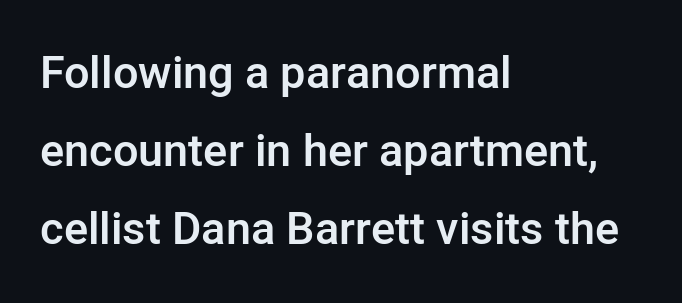
The image shows 45 px semibold sans-serif type, upright; set left-aligned, line spacing 1.73x, normal letter spacing, not underlined; low stroke contrast and a medium x-height.
